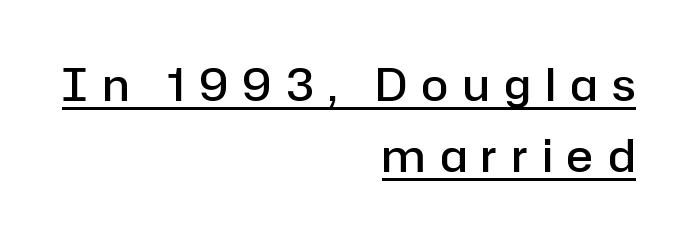
{"serif": "no", "italic": "no", "bold": "semi", "weight": "semibold", "width": "normal", "stroke_contrast": "low", "x_height": "medium", "monospaced": "no", "underline": "yes", "align": "right", "line_spacing": "normal", "line_spacing_ratio": 1.61, "letter_spacing": "wide", "letter_spacing_em": 0.34, "glyph_px": 44}
